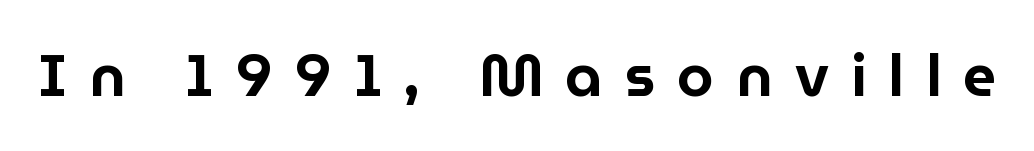
The image shows 59 px sans-serif type, upright; set unusually wide letter spacing (+0.37 em), not underlined; low stroke contrast and a medium x-height.
